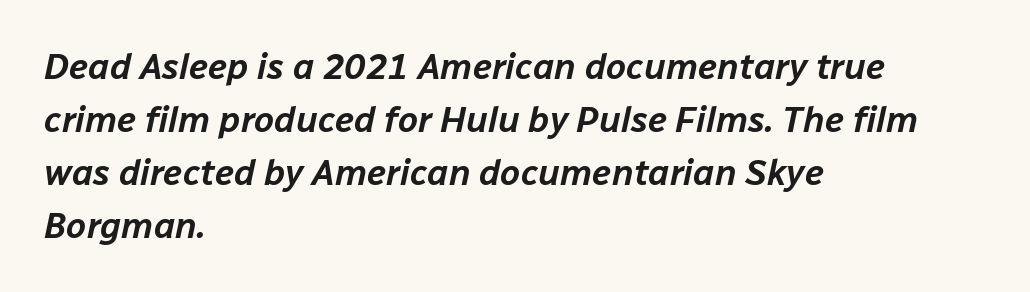
Anything drawn beneath the words? Only blank space. Where is the straight margin? On the left. Does the lettering tilt? It does — this is italic. A typesetter would call this leading conventional body-copy spacing.
